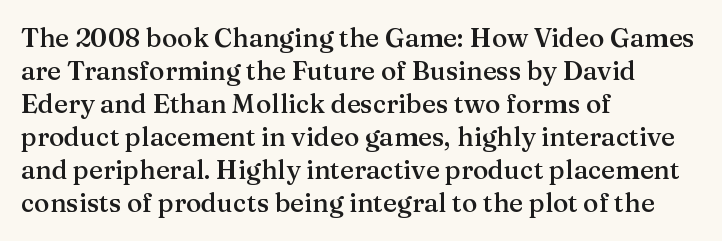
Q: Is the text bold? A: Semi-bold.
Q: Is the text italic (slanted)? A: No, it is upright.
Q: Is the text underlined? A: No.
Q: How is the paragraph aligned? A: Left-aligned.
Q: Is the spacing between letters normal or unusually wide? A: Normal.
Q: Is the spacing between lines tight, normal or loose? A: Normal.
